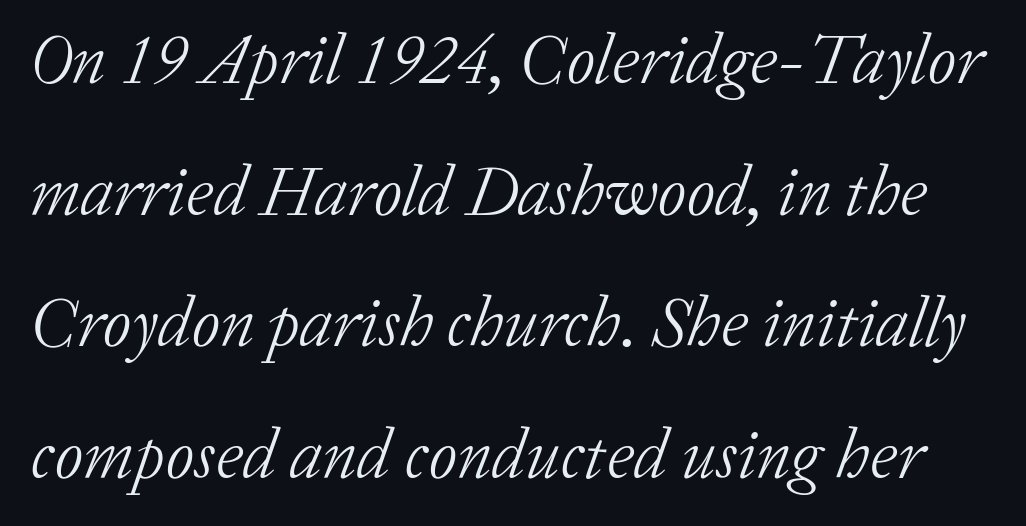
Has an underline been added? It has not. Think standard paragraph weight, or any step lighter than that. I'd call this a serif setting — the letters wear small feet. The passage shown is typed in a proportional face where columns would drift. Spacing between characters is what you'd get straight out of the box.
